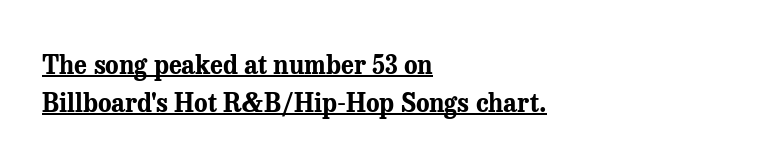
The image shows 25 px bold type, upright; set left-aligned, normal line spacing (1.53x), normal letter spacing, underlined.
